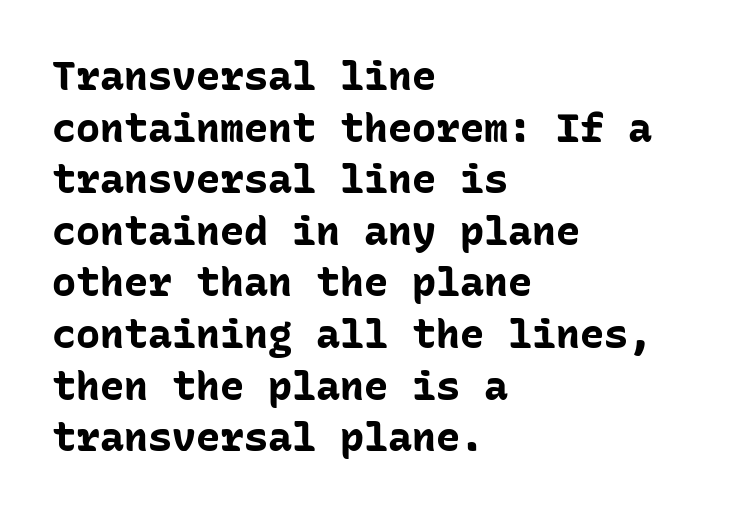
{"serif": "no", "italic": "no", "bold": "yes", "weight": "bold", "width": "normal", "stroke_contrast": "low", "x_height": "medium", "monospaced": "yes", "underline": "no", "align": "left", "line_spacing": "normal", "line_spacing_ratio": 1.29, "letter_spacing": "normal", "letter_spacing_em": 0.0, "glyph_px": 40}
